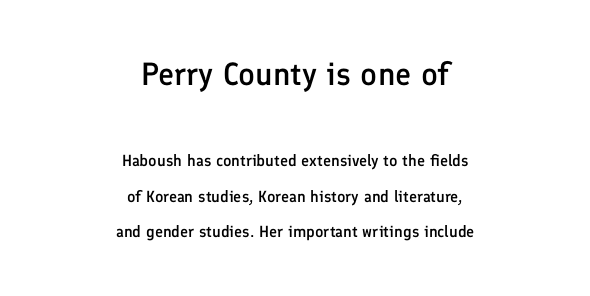
Q: Is the text bold? A: Semi-bold.
Q: Is the text italic (slanted)? A: No, it is upright.
Q: Is the typeface a serif or a sans-serif typeface? A: Sans-serif.
Q: Is the text underlined? A: No.
Q: How is the paragraph aligned? A: Centered.
Q: Is the spacing between letters normal or unusually wide? A: Normal.
Q: Is the spacing between lines tight, normal or loose? A: Loose.
Q: Which block of text is set in a larger size, the first (top) or the second (bottom)? A: The first (top) one.
Q: Width (condensed, normal, or wide)? A: Normal.
Q: Stroke contrast? A: Low.
Q: x-height? A: Medium.
Q: Monospaced? A: No.
